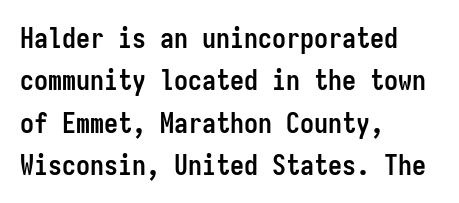
The face used here is rendered with its standard letterfit. These lines stack with their left ends in a neat column. Is this a fixed-width face? Yes — each glyph sits in an identical cell. One glance says typical: line gaps are just what's usual. A typesetter would label this face a sans.
